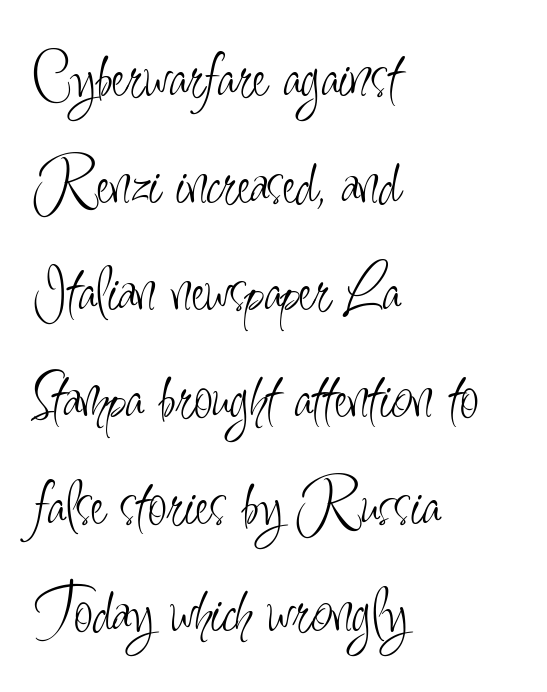
{"serif": "no", "bold": "no", "weight": "light", "width": "condensed", "stroke_contrast": "low", "x_height": "small", "monospaced": "no", "underline": "no", "align": "left", "line_spacing": "normal", "line_spacing_ratio": 1.55, "letter_spacing": "normal", "letter_spacing_em": 0.0, "glyph_px": 69}
